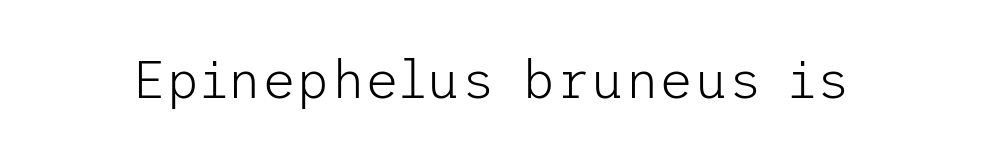
Q: Is the text bold? A: No.
Q: Is the text italic (slanted)? A: No, it is upright.
Q: Is the typeface a serif or a sans-serif typeface? A: Sans-serif.
Q: Is the text underlined? A: No.
Q: Is the spacing between letters normal or unusually wide? A: Normal.
Q: Width (condensed, normal, or wide)? A: Normal.
Q: Stroke contrast? A: Low.
Q: x-height? A: Medium.
